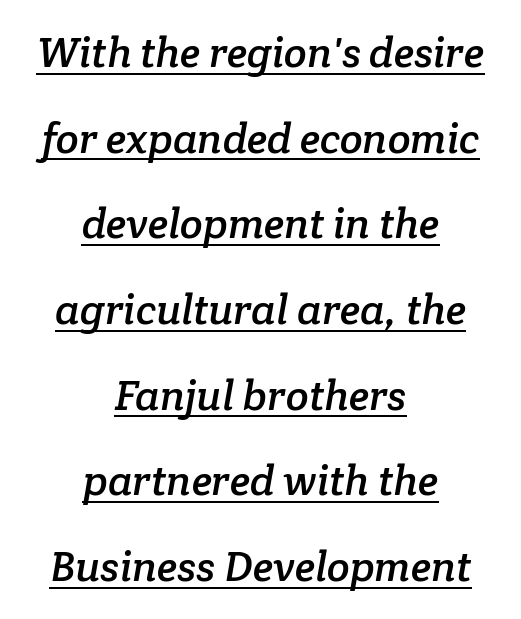
Q: Is the typeface a serif or a sans-serif typeface? A: Serif.
Q: Is the text underlined? A: Yes.
Q: How is the paragraph aligned? A: Centered.
Q: Is the spacing between letters normal or unusually wide? A: Normal.
Q: Is the spacing between lines tight, normal or loose? A: Loose.
Q: Width (condensed, normal, or wide)? A: Normal.
Q: Stroke contrast? A: Low.
Q: x-height? A: Medium.
Q: Monospaced? A: No.
